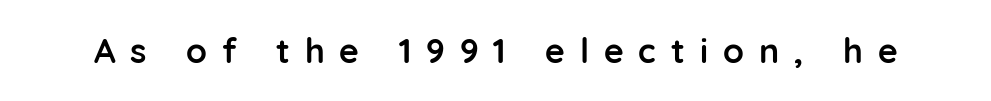
You could only call the tracking loose — the letters float apart. This rendering features lettering with no underline. The rendering shows plain stroke endings on the letterforms — a sans-serif design. The letters advance in unequal steps, a hallmark of proportional type. These words are printed bold, with thick strokes throughout.
